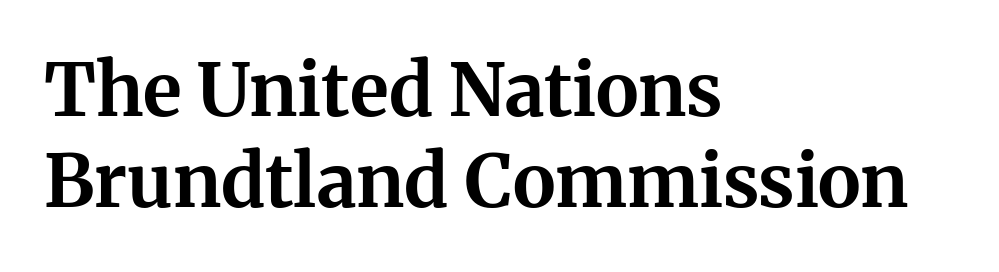
The image shows 73 px bold serif type, upright; set left-aligned, normal line spacing (1.25x), normal letter spacing, not underlined; medium stroke contrast and a medium x-height.
